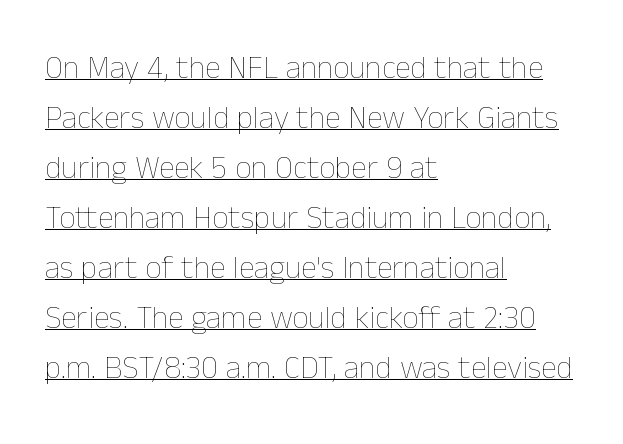
Unlike italic type, these characters show no tilt at all. Is there much room between lines? A standard amount, neither cramped nor airy. Students, observe the line beneath the letters — that is underlining. The letters advance in unequal steps, a hallmark of proportional type. The horizontal fit of the characters is conventional and even.
